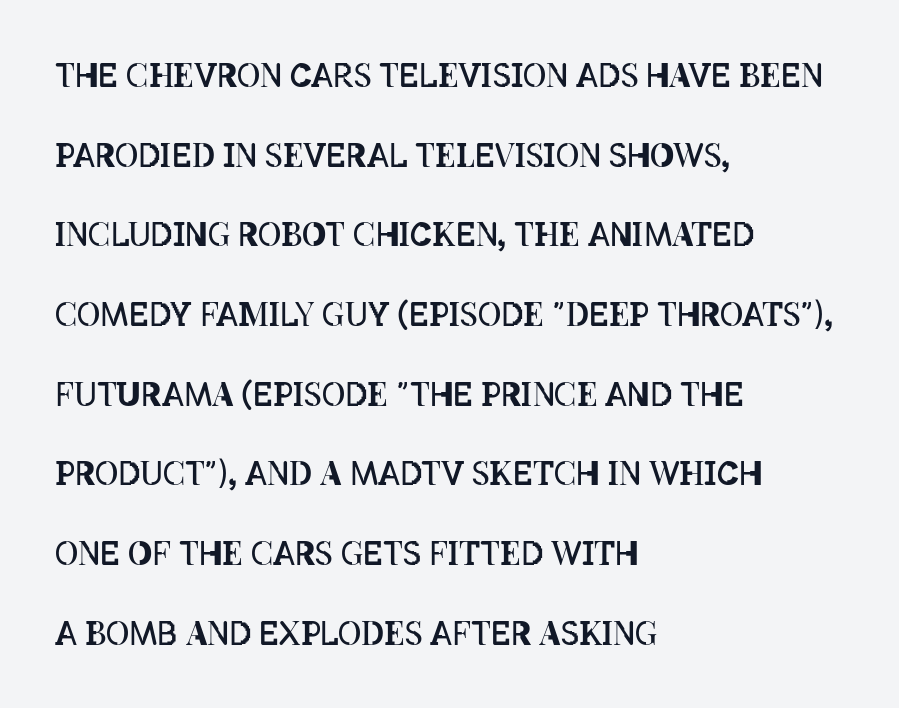
The image shows 32 px regular-weight, condensed type, upright; set left-aligned, loose line spacing (2.49x), normal letter spacing, not underlined; low stroke contrast and a large x-height.
